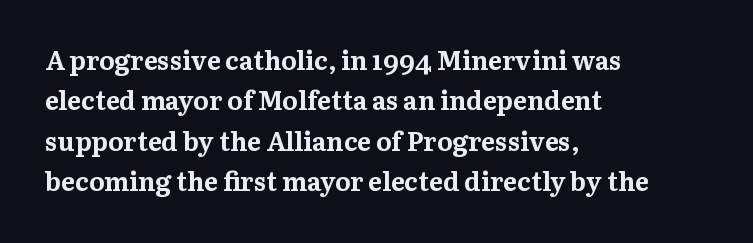
Q: Is the text bold? A: Yes.
Q: Is the text italic (slanted)? A: No, it is upright.
Q: Is the text underlined? A: No.
Q: How is the paragraph aligned? A: Left-aligned.
Q: Is the spacing between letters normal or unusually wide? A: Normal.
Q: Is the spacing between lines tight, normal or loose? A: Normal.
